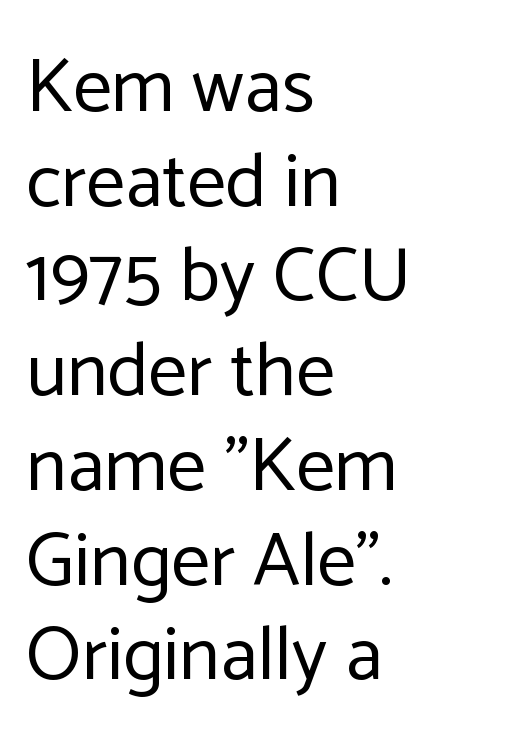
{"serif": "no", "italic": "no", "bold": "no", "weight": "regular", "width": "normal", "stroke_contrast": "low", "x_height": "medium", "monospaced": "no", "underline": "no", "align": "left", "line_spacing_ratio": 1.23, "letter_spacing": "normal", "letter_spacing_em": 0.0, "glyph_px": 77}
